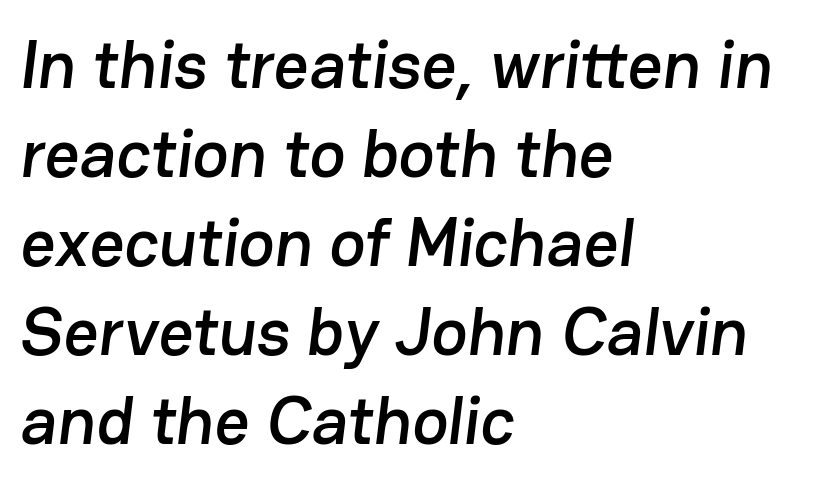
The image shows 68 px sans-serif type; set left-aligned, normal line spacing (1.31x), normal letter spacing, not underlined; low stroke contrast and a medium x-height.
